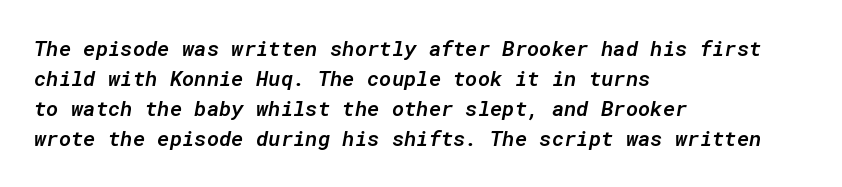
The image shows 21 px text type, italic (leaning right); set left-aligned, normal line spacing (1.43x), normal letter spacing, not underlined.
